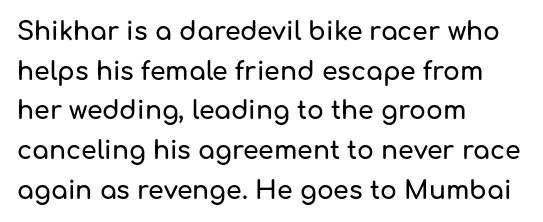
Words appear dense and cohesive because spacing is normal. Italic? Not at all — the glyphs are vertical. Horizontally, the lines are justified to the leading edge only. Leading matches the norm, producing a regular column. Each row of text sits above clean, open space.
